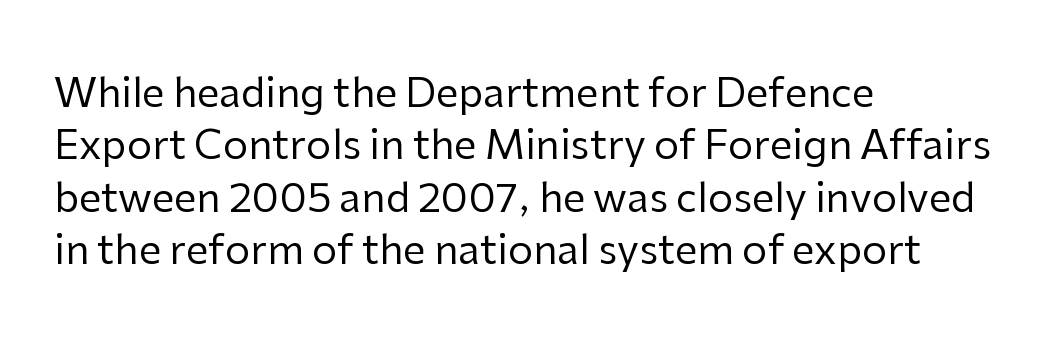
The image shows 40 px regular-weight sans-serif type, upright; set left-aligned, normal line spacing (1.31x), normal letter spacing, not underlined; low stroke contrast and a medium x-height.
